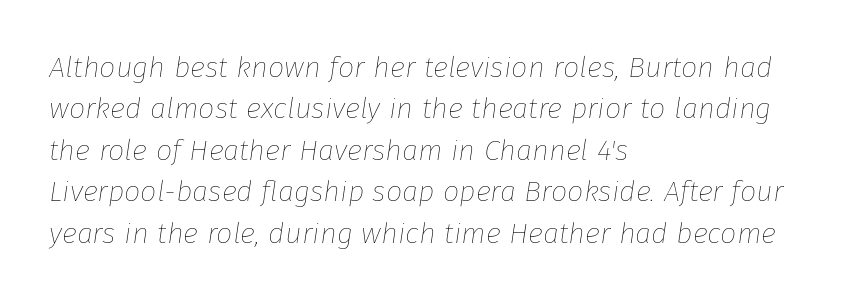
Q: Is the text bold? A: No.
Q: Is the text italic (slanted)? A: Yes, it leans right by about 8 degrees.
Q: Is the text underlined? A: No.
Q: How is the paragraph aligned? A: Left-aligned.
Q: Is the spacing between letters normal or unusually wide? A: Normal.
Q: Is the spacing between lines tight, normal or loose? A: Normal.
Q: Width (condensed, normal, or wide)? A: Normal.
Q: Stroke contrast? A: Low.
Q: x-height? A: Medium.
Q: Monospaced? A: No.
